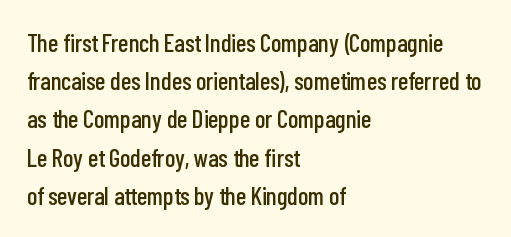
The image shows 25 px text type, upright; set left-aligned, normal line spacing (1.53x), normal letter spacing, not underlined.
